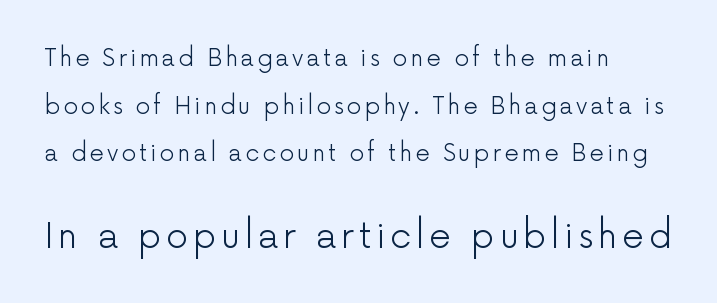
The image shows 35 px light sans-serif type, upright; set left-aligned, loose line spacing (2.07x), not underlined; the second (bottom) block is 1.52x larger; low stroke contrast and a medium x-height.
